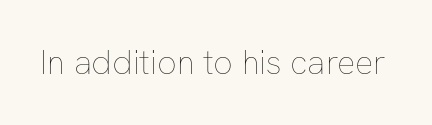
{"italic": "no", "bold": "no", "weight": "thin", "width": "normal", "stroke_contrast": "low", "x_height": "medium", "monospaced": "no", "underline": "no", "letter_spacing": "normal", "letter_spacing_em": 0.0, "glyph_px": 34}
